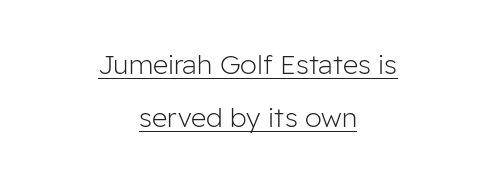
Q: Is the text bold? A: No.
Q: Is the text italic (slanted)? A: No, it is upright.
Q: Is the text underlined? A: Yes.
Q: How is the paragraph aligned? A: Centered.
Q: Is the spacing between letters normal or unusually wide? A: Normal.
Q: Is the spacing between lines tight, normal or loose? A: Loose.
